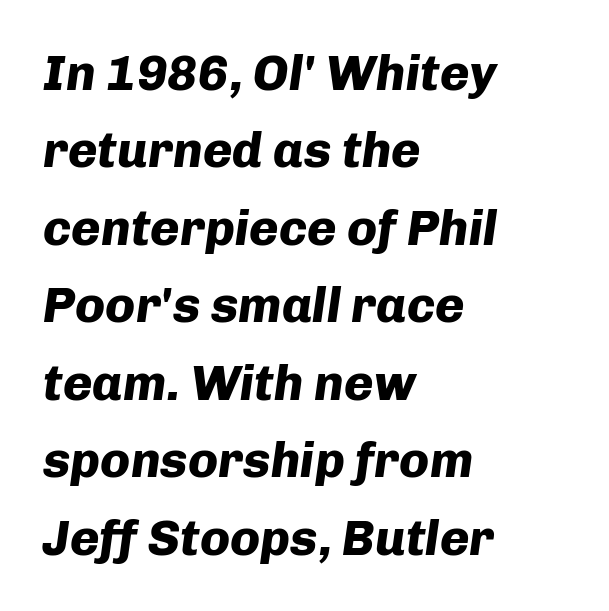
{"italic": "yes", "lean": "right", "slant_degrees": 8, "bold": "yes", "weight": "heavy", "width": "normal", "stroke_contrast": "low", "x_height": "medium", "monospaced": "no", "underline": "no", "align": "left", "line_spacing": "normal", "line_spacing_ratio": 1.55, "letter_spacing": "normal", "letter_spacing_em": 0.0, "glyph_px": 50}
